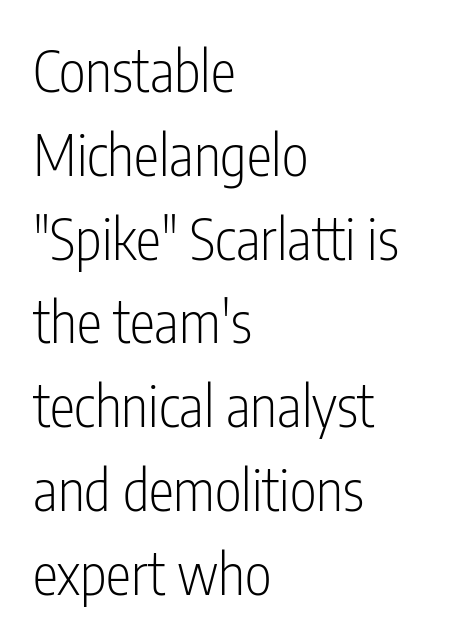
{"serif": "no", "italic": "no", "bold": "no", "weight": "light", "width": "condensed", "stroke_contrast": "low", "x_height": "medium", "monospaced": "no", "underline": "no", "align": "left", "line_spacing": "normal", "line_spacing_ratio": 1.47, "letter_spacing": "normal", "letter_spacing_em": 0.0, "glyph_px": 57}
